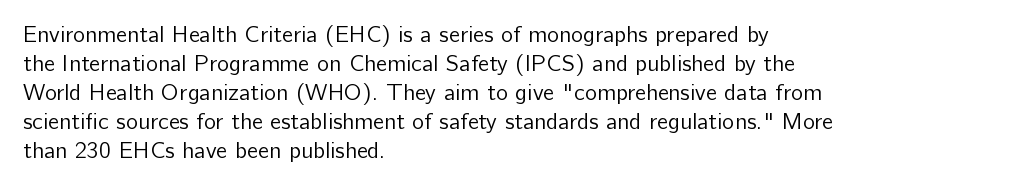
{"italic": "no", "bold": "no", "underline": "no", "align": "left", "line_spacing": "normal", "line_spacing_ratio": 1.26, "letter_spacing": "normal", "letter_spacing_em": 0.0, "glyph_px": 23}
